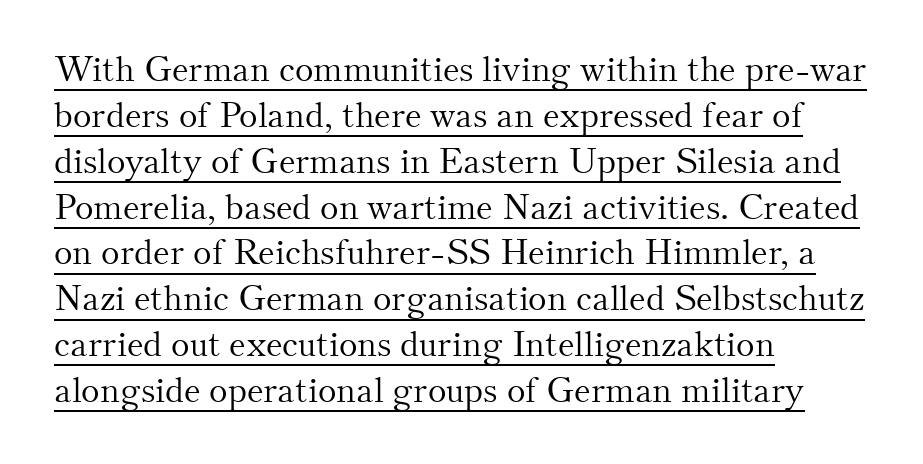
Q: Is the text bold? A: No.
Q: Is the text italic (slanted)? A: No, it is upright.
Q: Is the typeface a serif or a sans-serif typeface? A: Serif.
Q: Is the text underlined? A: Yes.
Q: How is the paragraph aligned? A: Left-aligned.
Q: Is the spacing between letters normal or unusually wide? A: Normal.
Q: Is the spacing between lines tight, normal or loose? A: Normal.
Q: Width (condensed, normal, or wide)? A: Normal.
Q: Stroke contrast? A: Medium.
Q: x-height? A: Small.
Q: Monospaced? A: No.
